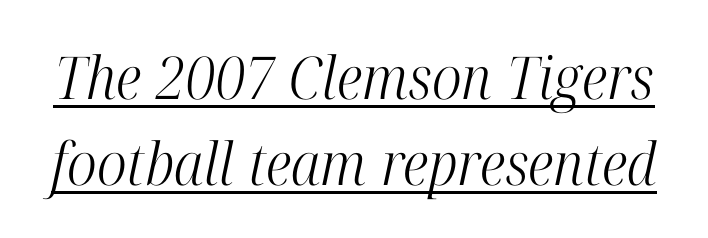
Q: Is the text bold? A: No.
Q: Is the text italic (slanted)? A: Yes, it leans right by about 12 degrees.
Q: Is the typeface a serif or a sans-serif typeface? A: Serif.
Q: Is the text underlined? A: Yes.
Q: Is the spacing between letters normal or unusually wide? A: Normal.
Q: Is the spacing between lines tight, normal or loose? A: Normal.
Q: Width (condensed, normal, or wide)? A: Condensed.
Q: Stroke contrast? A: High.
Q: x-height? A: Medium.
Q: Monospaced? A: No.
